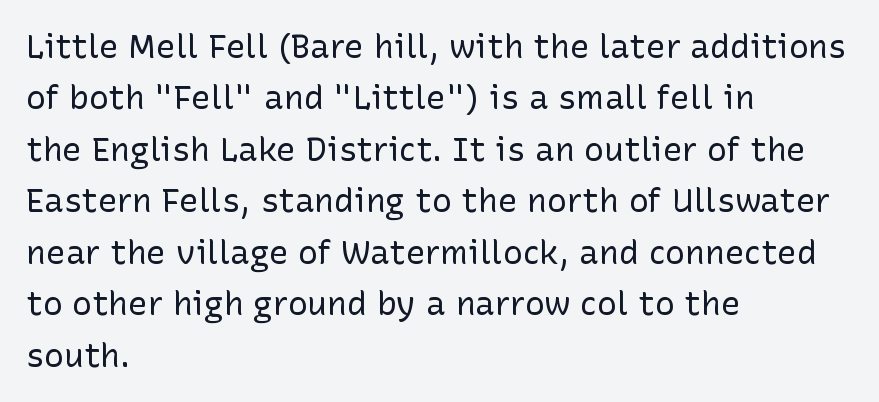
Q: Is the text bold? A: No.
Q: Is the text italic (slanted)? A: No, it is upright.
Q: Is the typeface a serif or a sans-serif typeface? A: Sans-serif.
Q: Is the text underlined? A: No.
Q: How is the paragraph aligned? A: Left-aligned.
Q: Is the spacing between letters normal or unusually wide? A: Normal.
Q: Is the spacing between lines tight, normal or loose? A: Normal.
Q: Width (condensed, normal, or wide)? A: Normal.
Q: Stroke contrast? A: Low.
Q: x-height? A: Medium.
Q: Monospaced? A: No.
